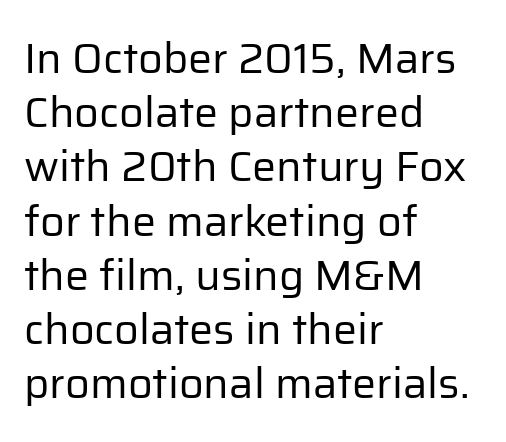
{"serif": "no", "italic": "no", "bold": "no", "weight": "regular", "width": "normal", "stroke_contrast": "low", "x_height": "medium", "monospaced": "no", "underline": "no", "align": "left", "line_spacing": "normal", "line_spacing_ratio": 1.26, "letter_spacing": "normal", "letter_spacing_em": 0.0, "glyph_px": 43}
